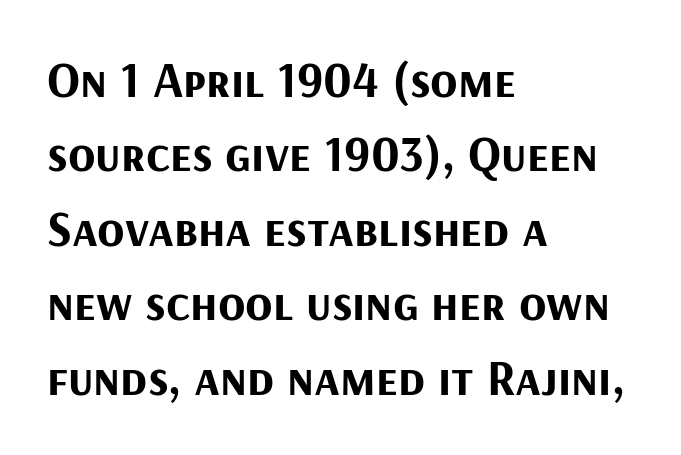
The image shows 50 px bold sans-serif type, upright; set left-aligned, normal line spacing (1.49x), normal letter spacing, not underlined; medium stroke contrast and a medium x-height.
